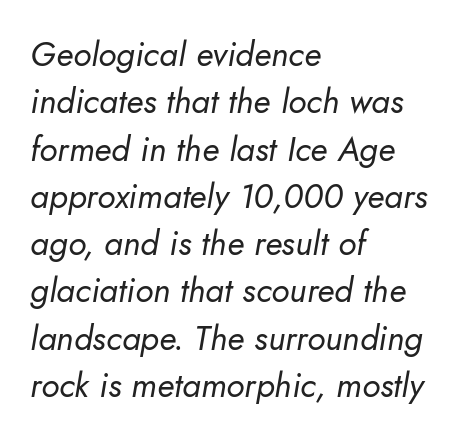
The lines in this sample share a left origin and differ only in where they stop. Emphasis-style slanted type is in use. Type without underlining. Each letter keeps its own natural width here, so spacing adapts to shape. Vertically, the passage feels balanced, rows spaced as you'd expect. The rendering keeps characters at their native spacing.
